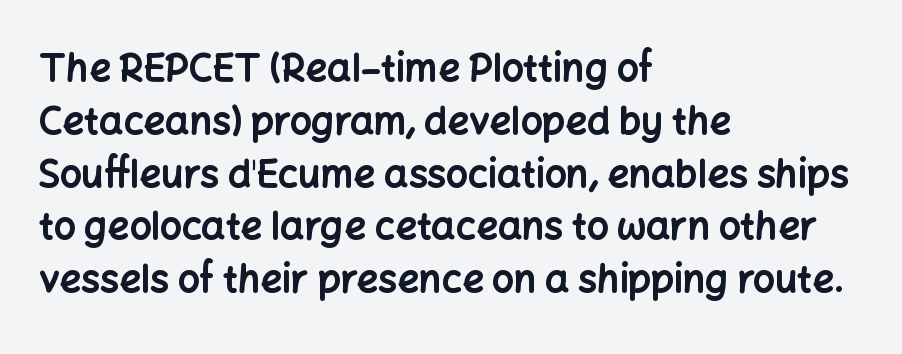
Does the lettering tilt? It doesn't — this is upright. How are the letters spaced? Ordinarily, with no added tracking. The space beneath each line is pristine and unruled. One-word summary of the alignment: left.
